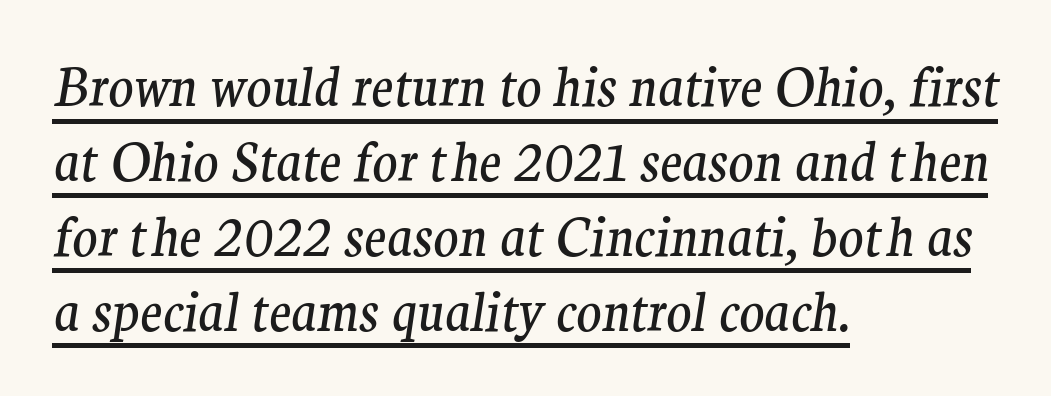
{"serif": "yes", "italic": "yes", "lean": "right", "slant_degrees": 9, "bold": "no", "weight": "regular", "width": "normal", "stroke_contrast": "medium", "x_height": "medium", "monospaced": "no", "underline": "yes", "align": "left", "line_spacing": "normal", "line_spacing_ratio": 1.44, "letter_spacing": "normal", "letter_spacing_em": 0.0, "glyph_px": 52}
